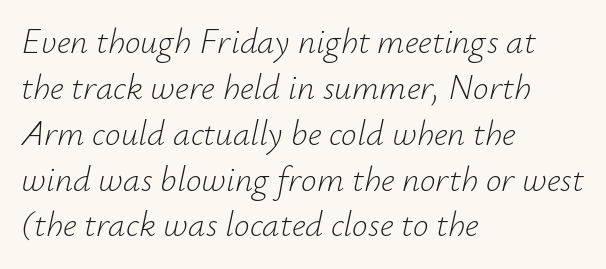
The image shows 35 px light type, italic (leaning right); set left-aligned, normal line spacing (1.31x), normal letter spacing, not underlined; low stroke contrast and a small x-height.
